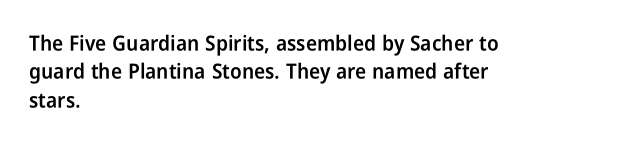
Q: Is the text bold? A: Semi-bold.
Q: Is the text italic (slanted)? A: No, it is upright.
Q: Is the text underlined? A: No.
Q: How is the paragraph aligned? A: Left-aligned.
Q: Is the spacing between letters normal or unusually wide? A: Normal.
Q: Is the spacing between lines tight, normal or loose? A: Normal.
